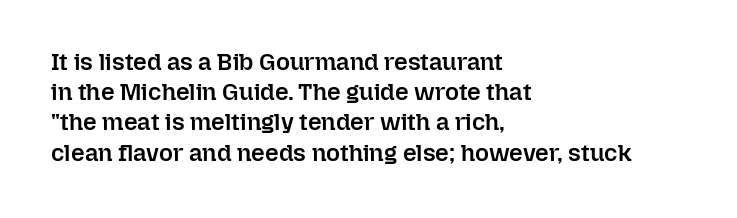
The image shows 24 px text type, upright; set left-aligned, normal line spacing (1.26x), normal letter spacing, not underlined.
